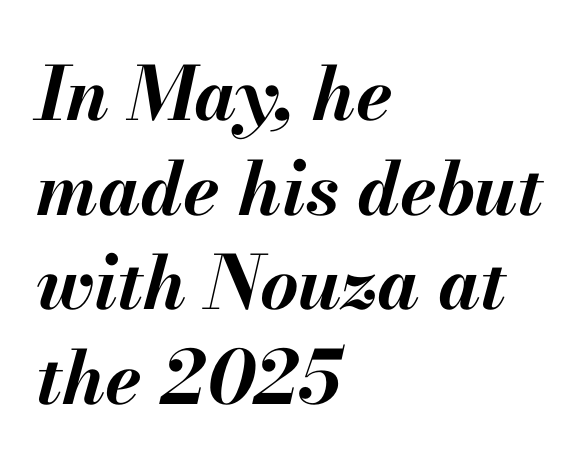
The image shows 74 px bold type, italic (leaning right); set left-aligned, normal line spacing (1.28x), normal letter spacing, not underlined; medium stroke contrast and a small x-height.
